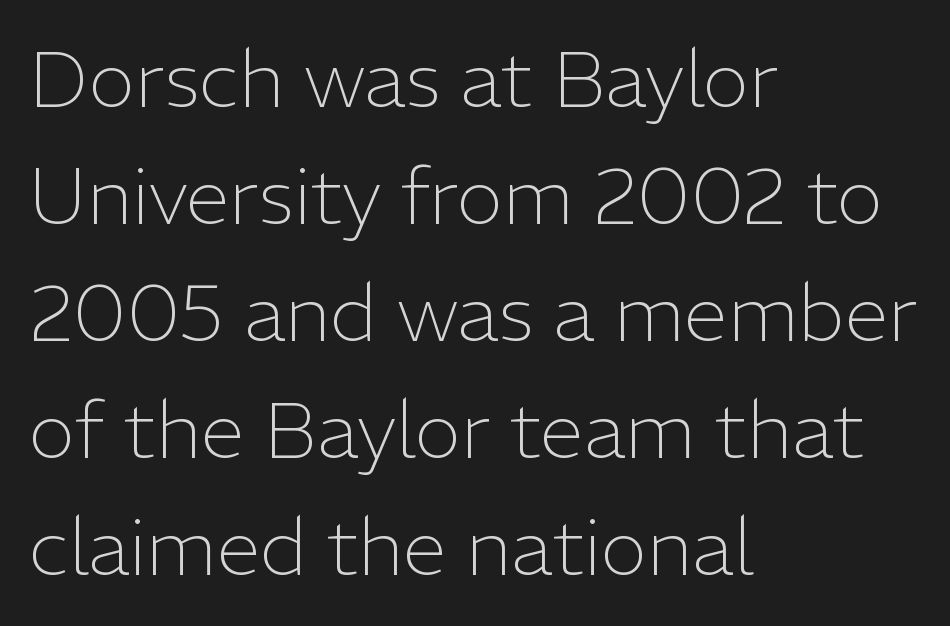
{"serif": "no", "italic": "no", "bold": "no", "weight": "light", "width": "normal", "stroke_contrast": "low", "x_height": "medium", "monospaced": "no", "underline": "no", "align": "left", "line_spacing": "normal", "line_spacing_ratio": 1.48, "letter_spacing": "normal", "letter_spacing_em": 0.0, "glyph_px": 79}
